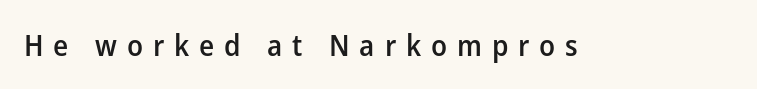
Q: Is the text bold? A: Semi-bold.
Q: Is the text italic (slanted)? A: No, it is upright.
Q: Is the typeface a serif or a sans-serif typeface? A: Sans-serif.
Q: Is the text underlined? A: No.
Q: Is the spacing between letters normal or unusually wide? A: Unusually wide.
Q: Width (condensed, normal, or wide)? A: Normal.
Q: Stroke contrast? A: Low.
Q: x-height? A: Medium.
Q: Monospaced? A: No.
